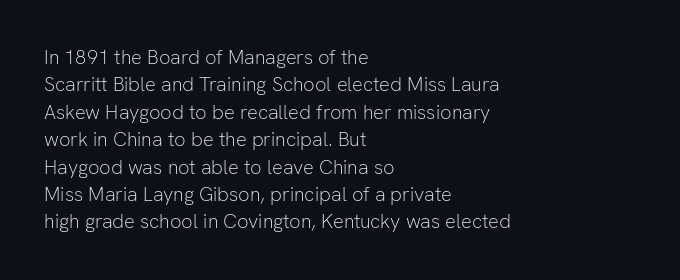
{"italic": "no", "bold": "no", "underline": "no", "align": "left", "line_spacing": "normal", "line_spacing_ratio": 1.37, "letter_spacing": "normal", "letter_spacing_em": 0.0, "glyph_px": 20}
